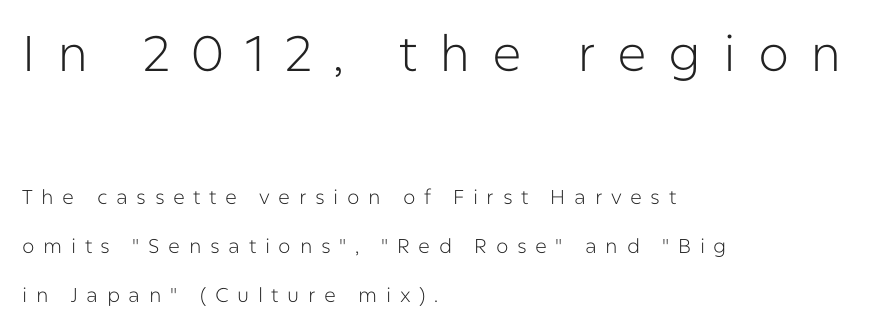
Is there any slant? The stems are plumb. Each letter keeps its own natural width here, so spacing adapts to shape. The weight tops out at a normal text grade. This rendering uses left alignment, leaving the right contour irregular.
